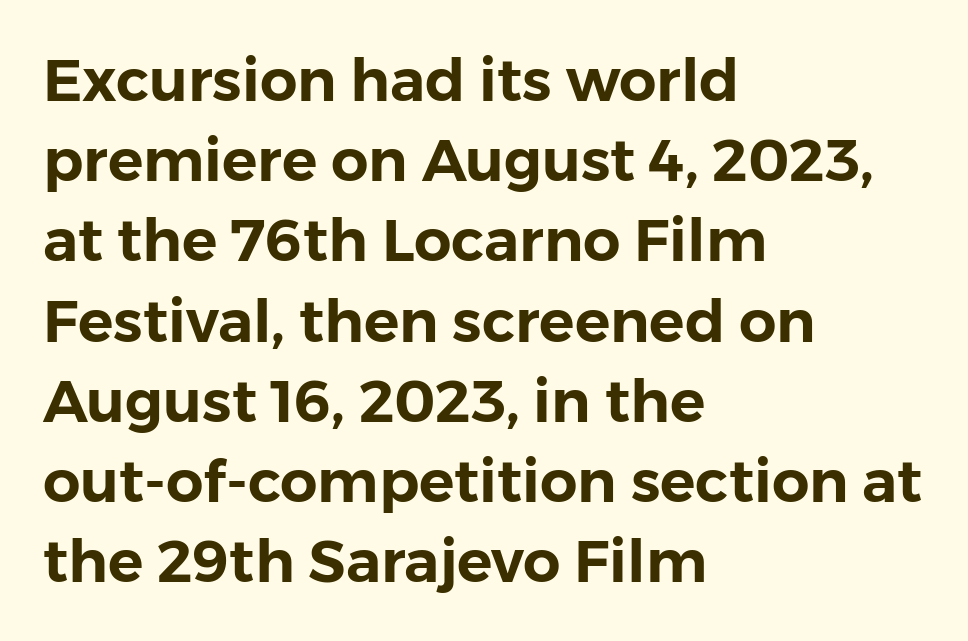
Q: Is the text italic (slanted)? A: No, it is upright.
Q: Is the typeface a serif or a sans-serif typeface? A: Sans-serif.
Q: Is the text underlined? A: No.
Q: How is the paragraph aligned? A: Left-aligned.
Q: Is the spacing between letters normal or unusually wide? A: Normal.
Q: Is the spacing between lines tight, normal or loose? A: Normal.
Q: Width (condensed, normal, or wide)? A: Normal.
Q: Stroke contrast? A: Low.
Q: x-height? A: Medium.
Q: Monospaced? A: No.
